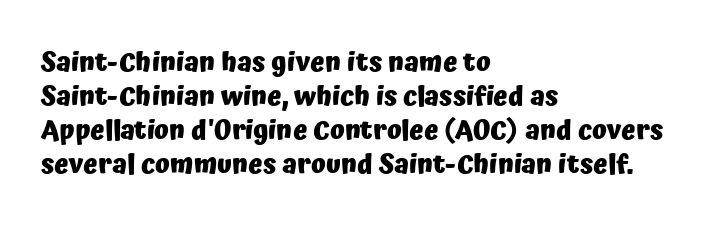
Does the weight exceed regular? Yes, all the way to bold. Short note: letters normally spaced. The space beneath each line is pristine and unruled. The typesetter chose a ragged-right arrangement here. Posture: vertical. The passage shown stacks its lines at a standard gap.
